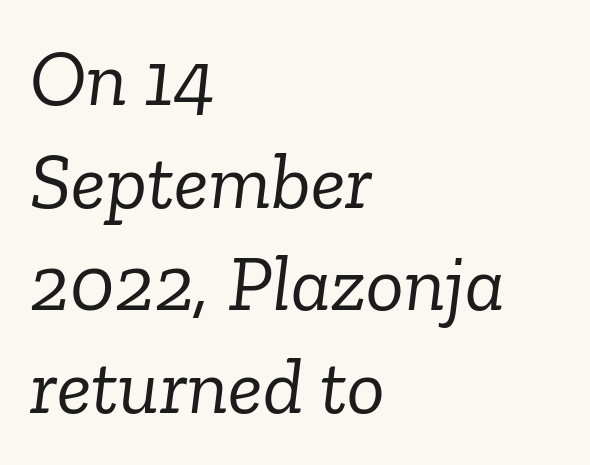
The image shows 79 px light serif type, italic (leaning right); set left-aligned, normal line spacing (1.3x), normal letter spacing, not underlined; low stroke contrast and a medium x-height.
